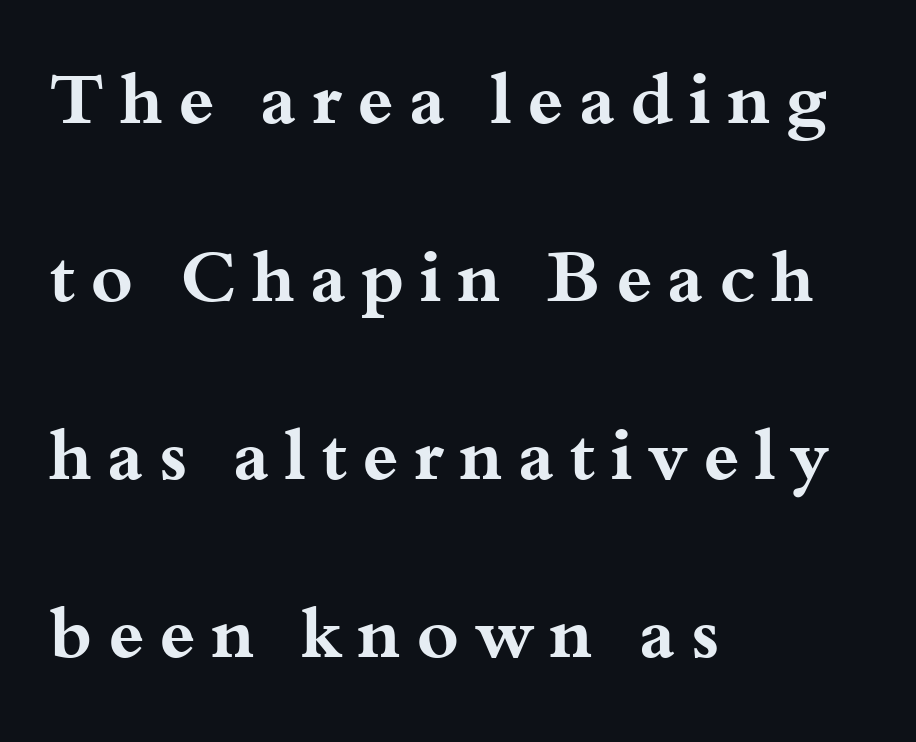
Q: Is the text bold? A: Yes.
Q: Is the text italic (slanted)? A: No, it is upright.
Q: Is the typeface a serif or a sans-serif typeface? A: Serif.
Q: Is the text underlined? A: No.
Q: How is the paragraph aligned? A: Left-aligned.
Q: Is the spacing between letters normal or unusually wide? A: Unusually wide.
Q: Is the spacing between lines tight, normal or loose? A: Loose.
Q: Width (condensed, normal, or wide)? A: Wide.
Q: Stroke contrast? A: Medium.
Q: x-height? A: Small.
Q: Monospaced? A: No.
